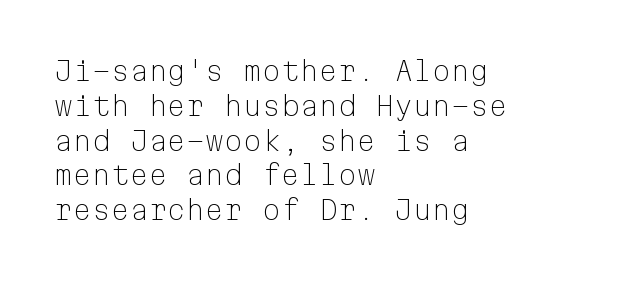
The image shows 27 px text type, upright; set left-aligned, normal line spacing (1.29x), normal letter spacing, not underlined.
